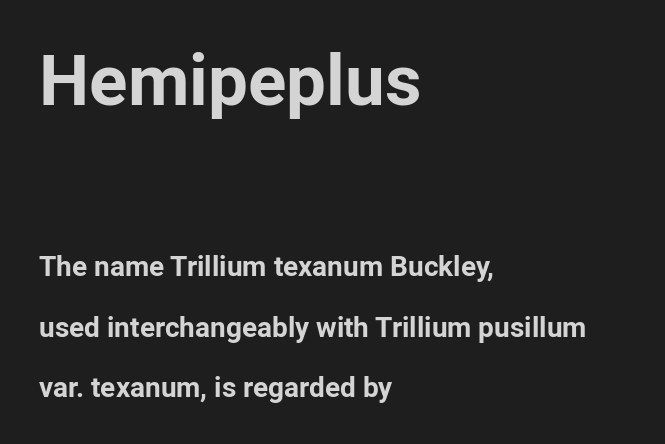
Q: Is the text bold? A: Yes.
Q: Is the text italic (slanted)? A: No, it is upright.
Q: Is the typeface a serif or a sans-serif typeface? A: Sans-serif.
Q: Is the text underlined? A: No.
Q: How is the paragraph aligned? A: Left-aligned.
Q: Is the spacing between letters normal or unusually wide? A: Normal.
Q: Is the spacing between lines tight, normal or loose? A: Loose.
Q: Which block of text is set in a larger size, the first (top) or the second (bottom)? A: The first (top) one.
Q: Width (condensed, normal, or wide)? A: Normal.
Q: Stroke contrast? A: Low.
Q: x-height? A: Medium.
Q: Monospaced? A: No.
